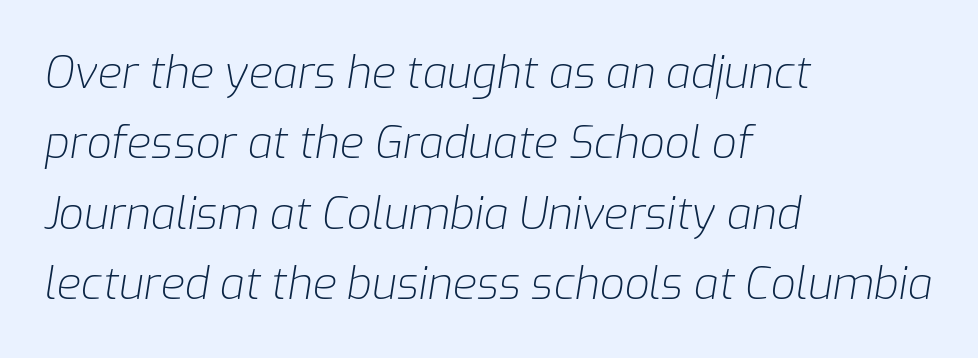
The image shows 44 px light type, italic (leaning right); set left-aligned, normal line spacing (1.6x), normal letter spacing, not underlined; low stroke contrast and a medium x-height.
